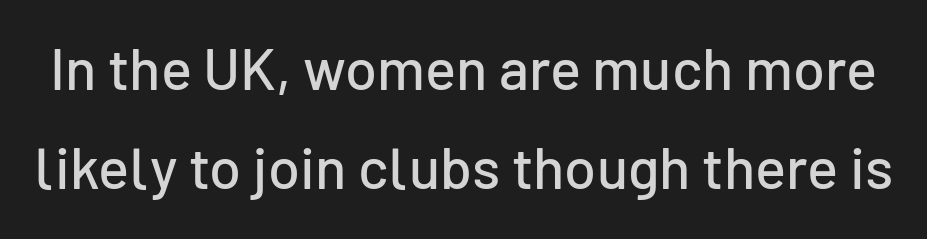
The image shows 58 px sans-serif type, upright; set normal line spacing (1.7x), normal letter spacing, not underlined; low stroke contrast and a medium x-height.
